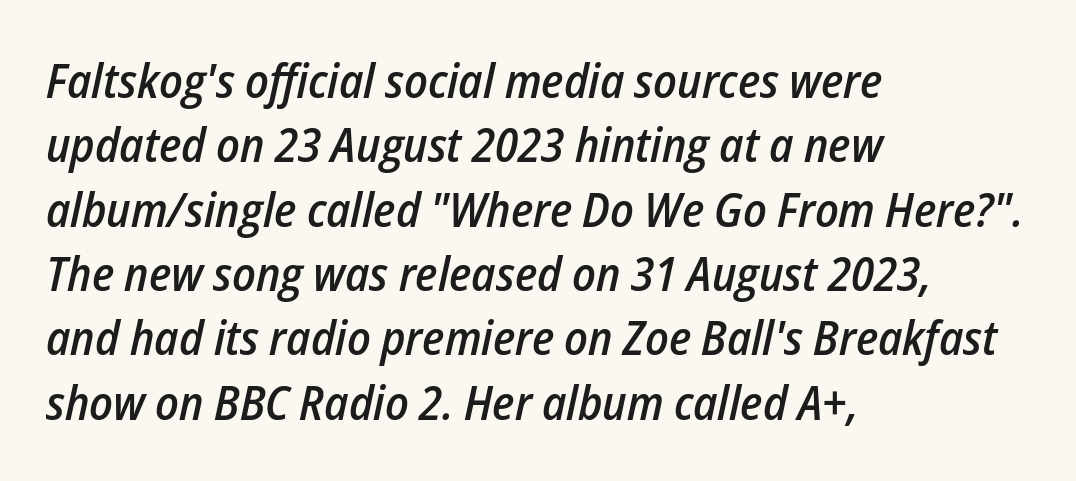
The image shows 48 px semibold, condensed type, italic (leaning right); set left-aligned, normal line spacing (1.34x), normal letter spacing, not underlined; low stroke contrast and a medium x-height.
